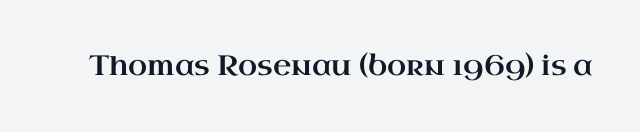
{"serif": "yes", "italic": "no", "width": "wide", "stroke_contrast": "high", "x_height": "small", "monospaced": "no", "underline": "no", "letter_spacing": "normal", "letter_spacing_em": 0.0, "glyph_px": 28}
